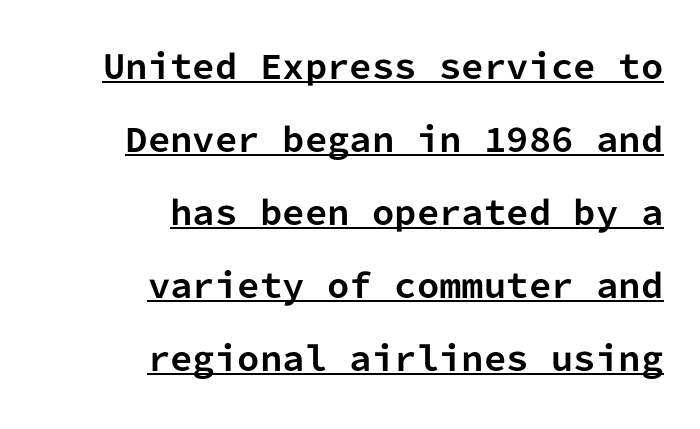
Q: Is the text bold? A: Yes.
Q: Is the text italic (slanted)? A: No, it is upright.
Q: Is the typeface a serif or a sans-serif typeface? A: Sans-serif.
Q: Is the text underlined? A: Yes.
Q: How is the paragraph aligned? A: Right-aligned.
Q: Is the spacing between letters normal or unusually wide? A: Normal.
Q: Is the spacing between lines tight, normal or loose? A: Loose.
Q: Width (condensed, normal, or wide)? A: Normal.
Q: Stroke contrast? A: Low.
Q: x-height? A: Medium.
Q: Monospaced? A: Yes.
